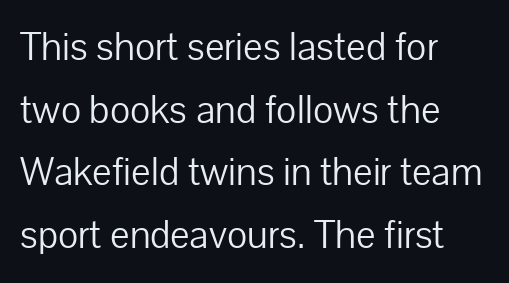
The image shows 41 px light sans-serif type, upright; set left-aligned, normal line spacing (1.53x), normal letter spacing, not underlined; low stroke contrast and a medium x-height.
